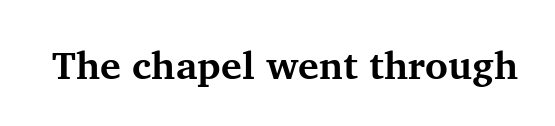
The image shows 39 px bold serif type, upright; set normal letter spacing, not underlined; medium stroke contrast and a medium x-height.
